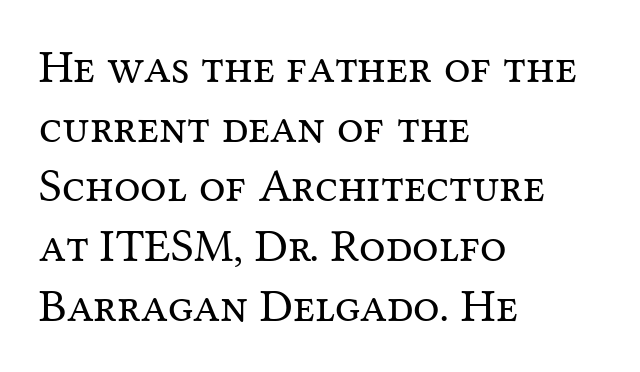
The image shows 47 px regular-weight serif type, upright; set left-aligned, normal line spacing (1.27x), normal letter spacing, not underlined; medium stroke contrast and a medium x-height.
